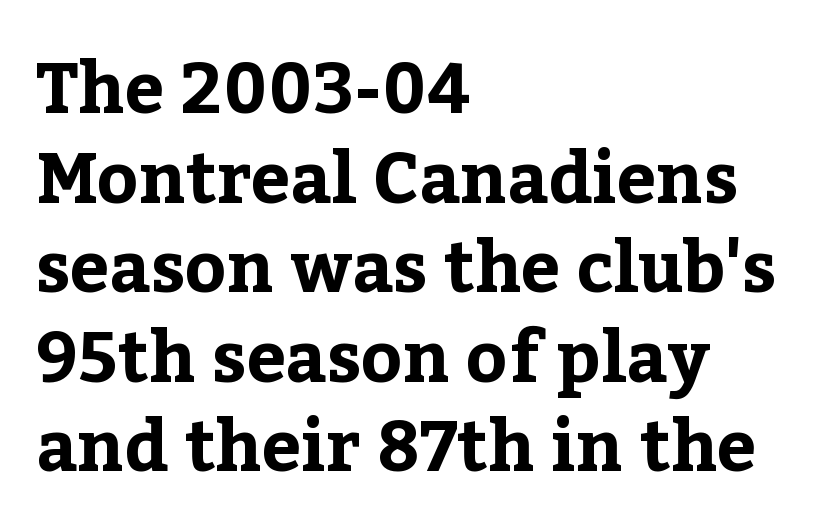
The image shows 70 px bold serif type, upright; set left-aligned, normal line spacing (1.28x), normal letter spacing, not underlined; low stroke contrast and a medium x-height.
